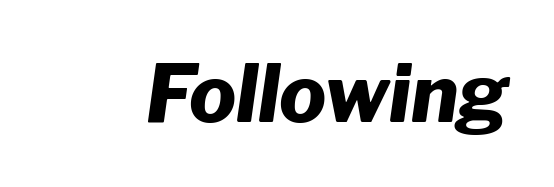
Spacing verdict: proportional, widths tailored to each character. Stroke thickness is high; the sample reads as a true bold. Short note: letters normally spaced. The zone under the glyphs is completely vacant. Characters are canted at an angle relative to the baseline's perpendicular.
